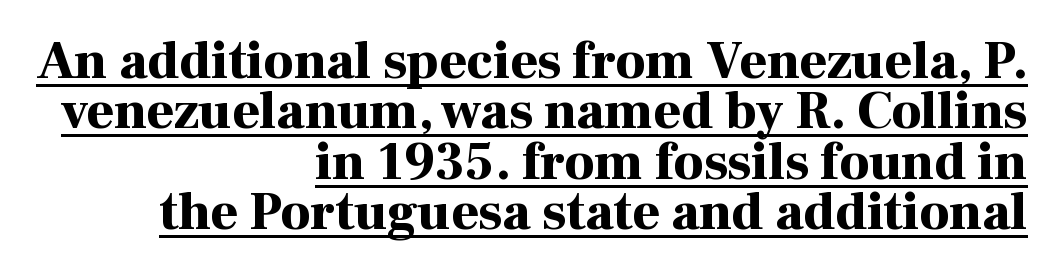
The image shows 53 px bold serif type, upright; set right-aligned, tight line spacing (0.95x), normal letter spacing, underlined; high stroke contrast and a medium x-height.
